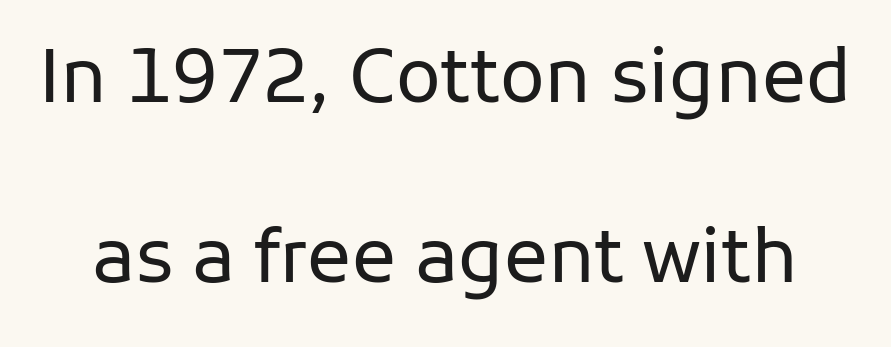
The image shows 74 px regular-weight sans-serif type, upright; set loose line spacing (2.43x), normal letter spacing, not underlined; low stroke contrast and a medium x-height.
